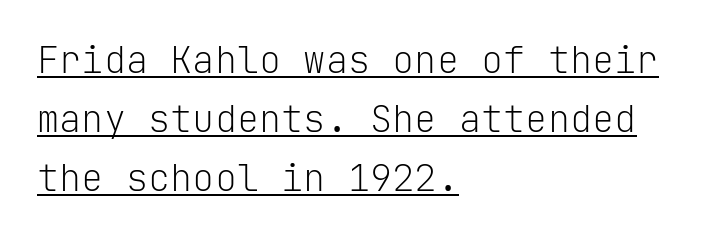
Q: Is the text bold? A: No.
Q: Is the text italic (slanted)? A: No, it is upright.
Q: Is the typeface a serif or a sans-serif typeface? A: Sans-serif.
Q: Is the text underlined? A: Yes.
Q: How is the paragraph aligned? A: Left-aligned.
Q: Is the spacing between letters normal or unusually wide? A: Normal.
Q: Is the spacing between lines tight, normal or loose? A: Normal.
Q: Width (condensed, normal, or wide)? A: Normal.
Q: Stroke contrast? A: Low.
Q: x-height? A: Medium.
Q: Monospaced? A: Yes.
